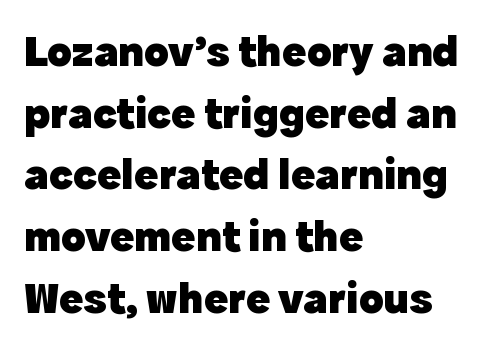
{"serif": "no", "italic": "no", "bold": "yes", "weight": "heavy", "width": "normal", "x_height": "medium", "monospaced": "no", "underline": "no", "align": "left", "line_spacing": "normal", "line_spacing_ratio": 1.37, "letter_spacing": "normal", "letter_spacing_em": 0.0, "glyph_px": 45}
